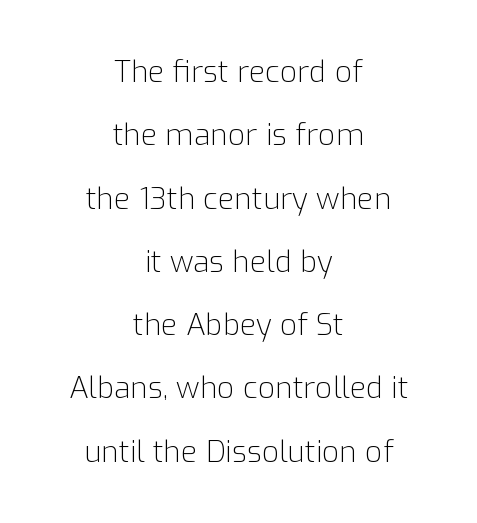
Q: Is the text bold? A: No.
Q: Is the text italic (slanted)? A: No, it is upright.
Q: Is the typeface a serif or a sans-serif typeface? A: Sans-serif.
Q: Is the text underlined? A: No.
Q: How is the paragraph aligned? A: Centered.
Q: Is the spacing between letters normal or unusually wide? A: Normal.
Q: Is the spacing between lines tight, normal or loose? A: Loose.
Q: Width (condensed, normal, or wide)? A: Normal.
Q: Stroke contrast? A: Low.
Q: x-height? A: Medium.
Q: Monospaced? A: No.
